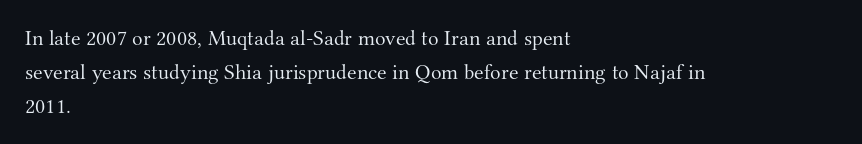
Q: Is the text bold? A: No.
Q: Is the text italic (slanted)? A: No, it is upright.
Q: Is the text underlined? A: No.
Q: How is the paragraph aligned? A: Left-aligned.
Q: Is the spacing between letters normal or unusually wide? A: Normal.
Q: Is the spacing between lines tight, normal or loose? A: Normal.
